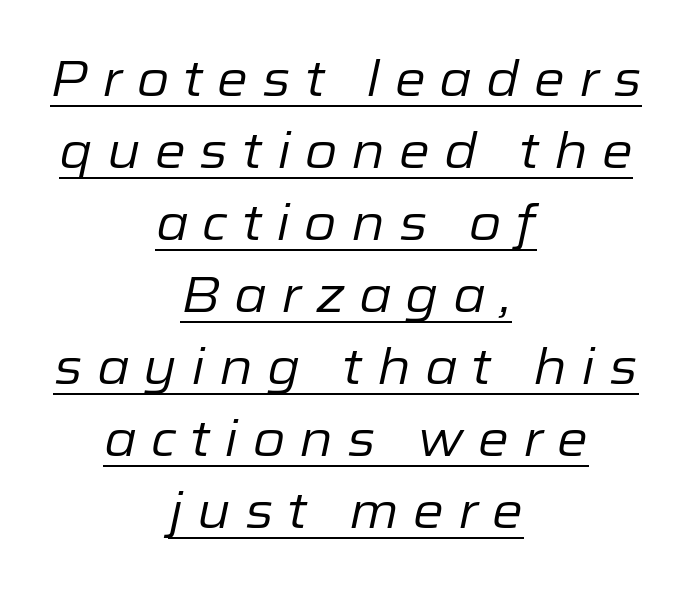
{"italic": "yes", "lean": "right", "slant_degrees": 12, "bold": "no", "weight": "regular", "width": "normal", "stroke_contrast": "low", "x_height": "medium", "monospaced": "no", "underline": "yes", "align": "center", "line_spacing": "normal", "line_spacing_ratio": 1.44, "letter_spacing": "wide", "letter_spacing_em": 0.28, "glyph_px": 50}
